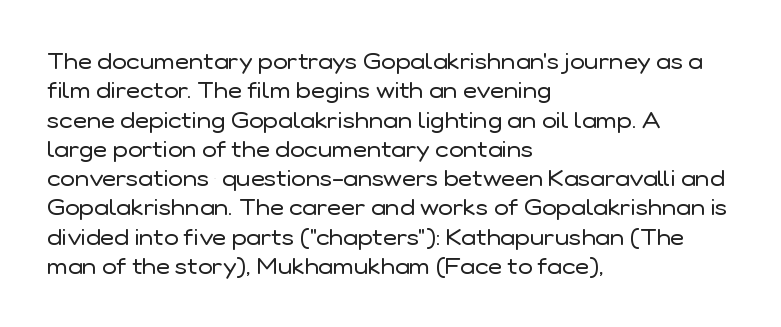
The image shows 22 px text type, upright; set left-aligned, normal line spacing (1.33x), normal letter spacing, not underlined.
